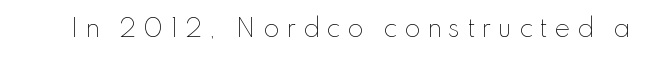
{"italic": "no", "bold": "no", "underline": "no", "letter_spacing": "wide", "letter_spacing_em": 0.27, "glyph_px": 24}
